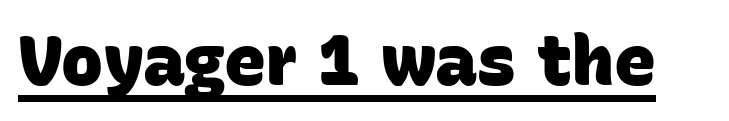
These lines keep a tight, regular rhythm from letter to letter. Is there an underline? Yes — a line sits under the letters. The passage shown is typed in a proportional face where columns would drift. Font category for this specimen: sans-serif. These lines carry a lot of weight — the face is fully bold.
